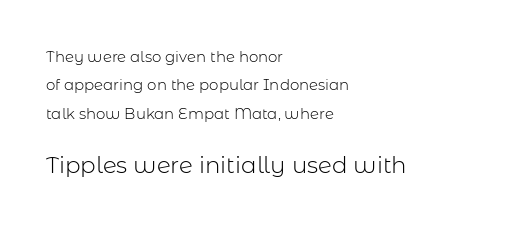
Q: Is the text bold? A: No.
Q: Is the text italic (slanted)? A: No, it is upright.
Q: Is the text underlined? A: No.
Q: How is the paragraph aligned? A: Left-aligned.
Q: Is the spacing between letters normal or unusually wide? A: Normal.
Q: Which block of text is set in a larger size, the first (top) or the second (bottom)? A: The second (bottom) one.
